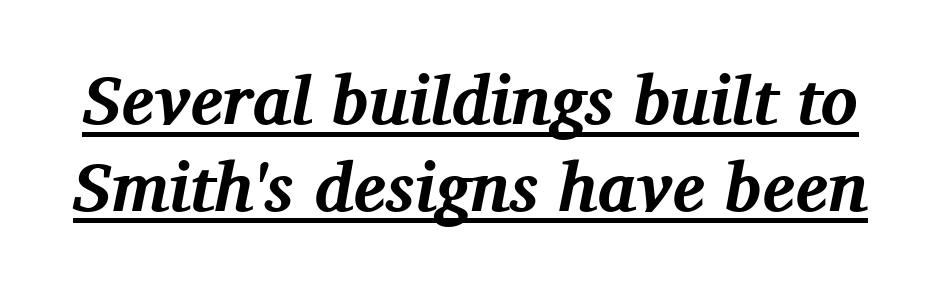
When letters slant like this, we call the style italic. The typeface chosen for these lines features serifs. One glance says typical: line gaps are just what's usual. Notice how thick the strokes are: this is what a full bold looks like. The face used here is proportionally spaced, like ordinary book or web type. You can see a thin bar hugging the bottom of the glyphs.
